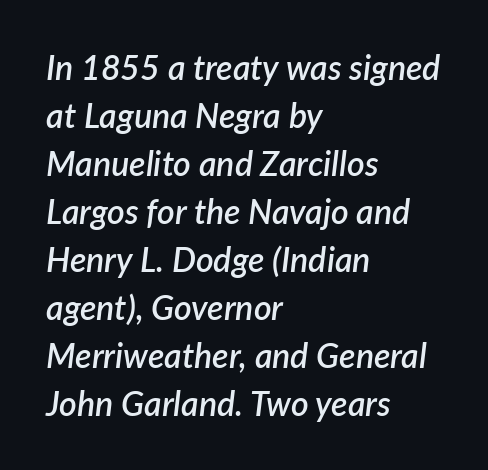
The image shows 34 px semibold type, italic (leaning right); set left-aligned, normal line spacing (1.41x), normal letter spacing, not underlined; low stroke contrast and a medium x-height.
